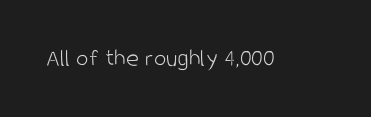
The rendering keeps characters at their native spacing. The font sits on the lighter half of the weight spectrum, regular included. Quick note: underline off. Is there any slant? The stems are plumb.
